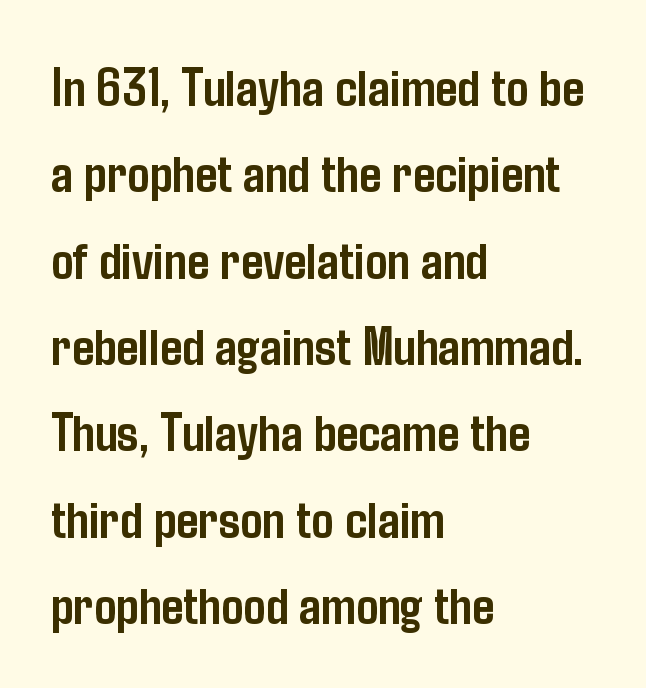
Q: Is the text bold? A: Yes.
Q: Is the text italic (slanted)? A: No, it is upright.
Q: Is the typeface a serif or a sans-serif typeface? A: Sans-serif.
Q: Is the text underlined? A: No.
Q: How is the paragraph aligned? A: Left-aligned.
Q: Is the spacing between letters normal or unusually wide? A: Normal.
Q: Is the spacing between lines tight, normal or loose? A: Normal.
Q: Width (condensed, normal, or wide)? A: Condensed.
Q: Stroke contrast? A: Low.
Q: x-height? A: Medium.
Q: Monospaced? A: No.
